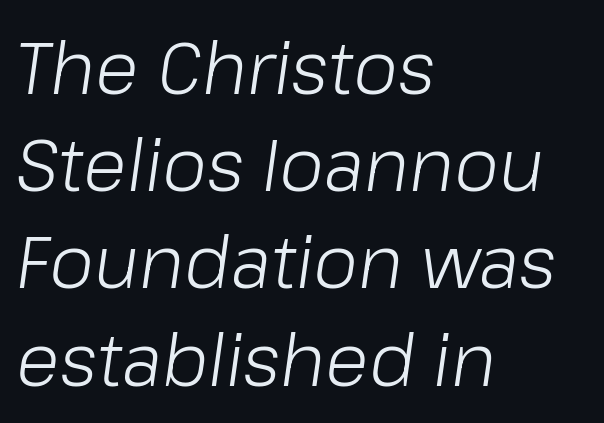
Characters are canted at an angle relative to the baseline's perpendicular. The letters sit at their default tracking, neither squeezed nor spread. On a weight scale, this lands at 450 or below. The leading is moderate, giving the passage an even texture. A bare baseline throughout the passage.
